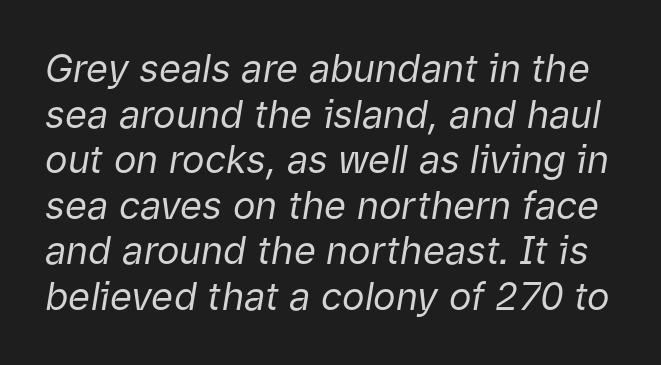
The passage shown is typed in a proportional face where columns would drift. Slant detected: the letters are inclined. The zone under the glyphs is completely vacant. The weight tops out at a normal text grade. A typesetter would call this zero additional tracking.
